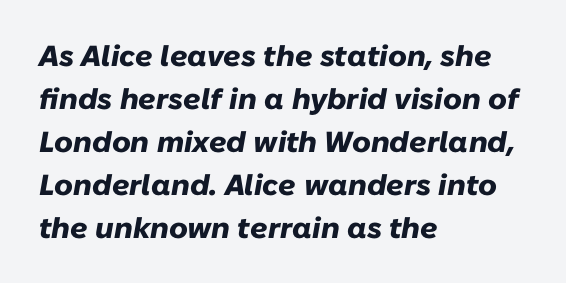
Tracking here is standard; glyphs follow each other at the usual distance. Vertically, the passage feels balanced, rows spaced as you'd expect. The passage is arranged the way most books set body copy — flush left. These lines are rendered in a variable-pitch font. How heavy is the stroke? Heavy — this is a bold. Descenders hang freely into open space.
